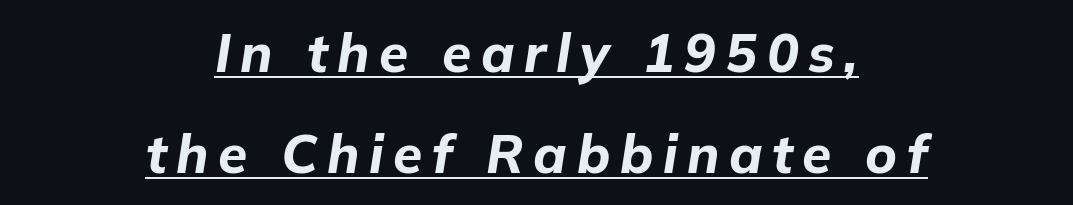
Q: Is the text bold? A: Yes.
Q: Is the text italic (slanted)? A: Yes, it leans right by about 9 degrees.
Q: Is the text underlined? A: Yes.
Q: How is the paragraph aligned? A: Centered.
Q: Is the spacing between lines tight, normal or loose? A: Loose.
Q: Width (condensed, normal, or wide)? A: Normal.
Q: Stroke contrast? A: Low.
Q: x-height? A: Medium.
Q: Monospaced? A: No.
